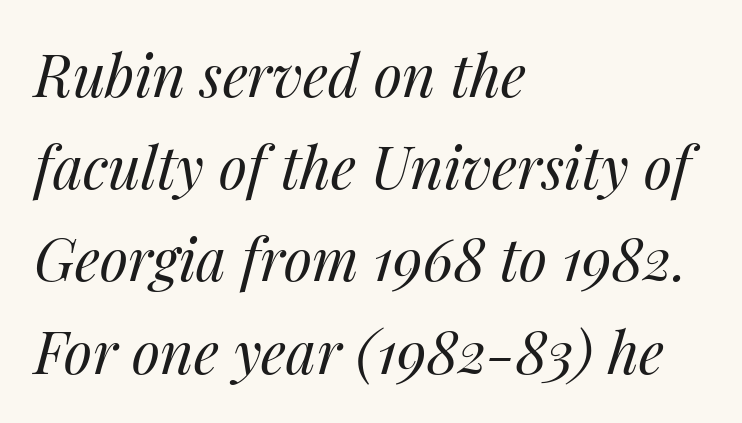
Stroke mass is kept to a normal reading level or below. Descenders are the only things crossing below the line. The text block is weighted toward the left margin, trailing off unevenly rightward. Designer's note — italics engaged. Caption: standard tracking, unaltered. Think of a printed novel: that variable character pitch is what you see here.
